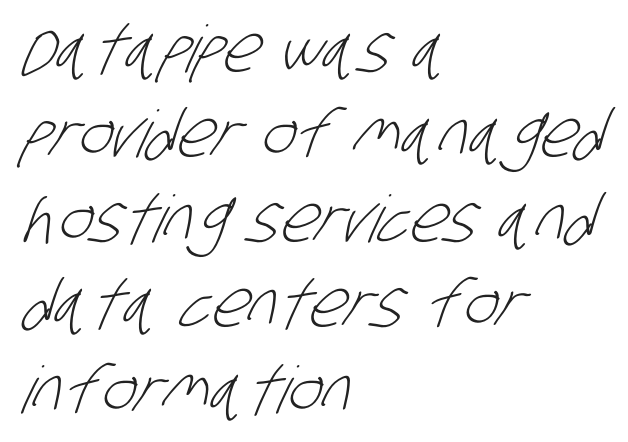
Q: Is the text bold? A: No.
Q: Is the typeface a serif or a sans-serif typeface? A: Sans-serif.
Q: Is the text underlined? A: No.
Q: How is the paragraph aligned? A: Left-aligned.
Q: Is the spacing between letters normal or unusually wide? A: Normal.
Q: Is the spacing between lines tight, normal or loose? A: Normal.
Q: Width (condensed, normal, or wide)? A: Condensed.
Q: Stroke contrast? A: Low.
Q: x-height? A: Large.
Q: Monospaced? A: No.
